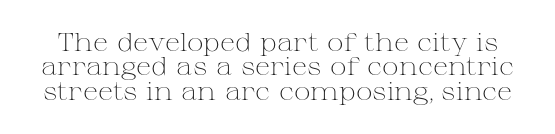
You could barely slide anything between these rows. Stems here are at most as thick as an everyday book face. Standard letterfit; no display-style spreading of the glyphs. Quick note: underline off. Nope, not italic — everything's standing straight.
